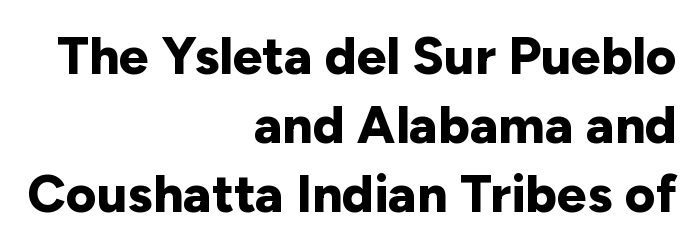
Q: Is the text bold? A: Yes.
Q: Is the text italic (slanted)? A: No, it is upright.
Q: Is the typeface a serif or a sans-serif typeface? A: Sans-serif.
Q: Is the text underlined? A: No.
Q: How is the paragraph aligned? A: Right-aligned.
Q: Is the spacing between letters normal or unusually wide? A: Normal.
Q: Is the spacing between lines tight, normal or loose? A: Normal.
Q: Width (condensed, normal, or wide)? A: Normal.
Q: Stroke contrast? A: Low.
Q: x-height? A: Medium.
Q: Monospaced? A: No.
